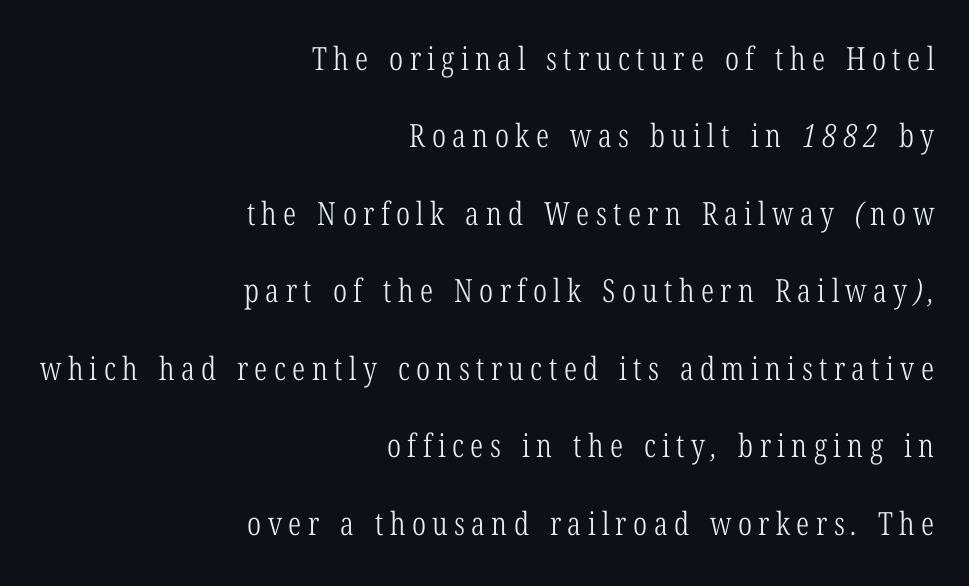
Q: Is the text bold? A: No.
Q: Is the typeface a serif or a sans-serif typeface? A: Serif.
Q: Is the text underlined? A: No.
Q: How is the paragraph aligned? A: Right-aligned.
Q: Is the spacing between letters normal or unusually wide? A: Unusually wide.
Q: Is the spacing between lines tight, normal or loose? A: Loose.
Q: Width (condensed, normal, or wide)? A: Condensed.
Q: Stroke contrast? A: Low.
Q: x-height? A: Medium.
Q: Monospaced? A: No.
